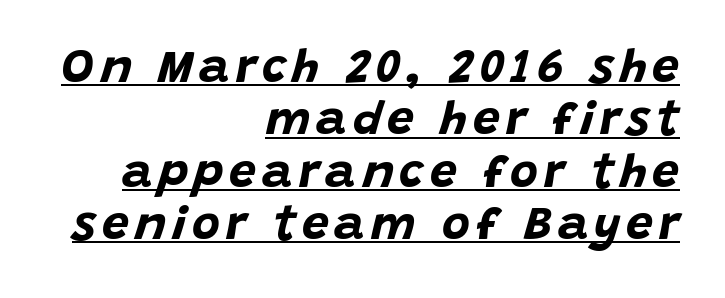
{"italic": "yes", "lean": "right", "slant_degrees": 15, "bold": "yes", "weight": "bold", "width": "normal", "stroke_contrast": "low", "x_height": "large", "monospaced": "no", "underline": "yes", "align": "right", "line_spacing": "tight", "line_spacing_ratio": 1.09, "glyph_px": 48}
